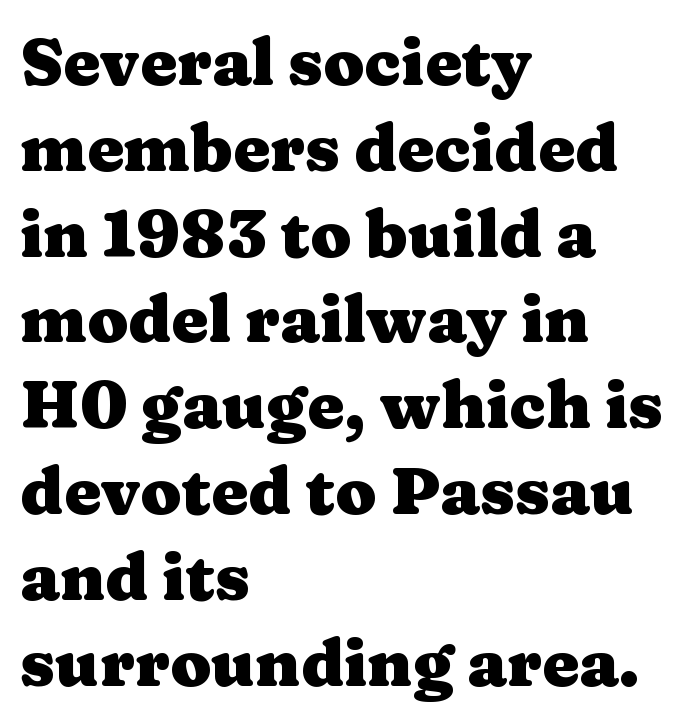
The image shows 66 px heavy, wide serif type, upright; set left-aligned, normal line spacing (1.3x), normal letter spacing, not underlined; medium stroke contrast and a medium x-height.
